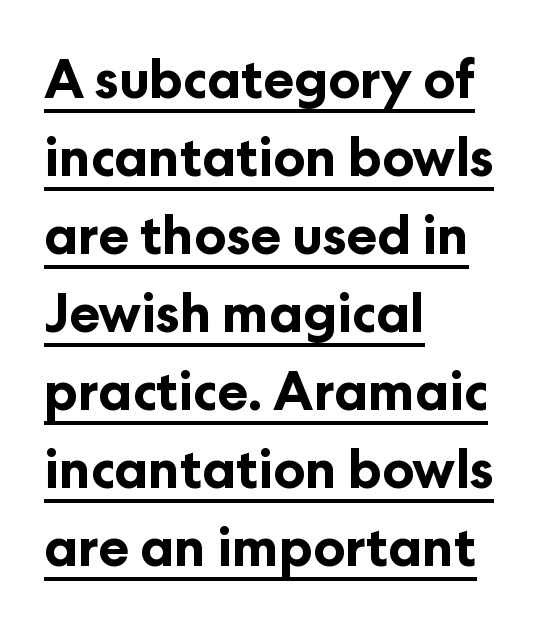
{"serif": "no", "italic": "no", "bold": "yes", "weight": "bold", "width": "normal", "stroke_contrast": "low", "x_height": "medium", "monospaced": "no", "underline": "yes", "align": "left", "line_spacing": "normal", "line_spacing_ratio": 1.5, "letter_spacing": "normal", "letter_spacing_em": 0.0, "glyph_px": 52}
